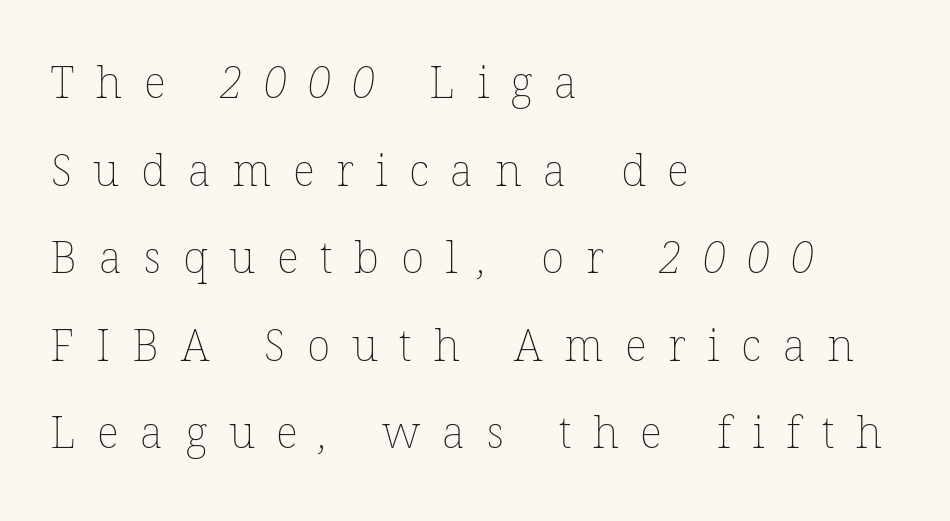
Compared with typical paragraphs, the rows here are farther apart. A typesetter would call this heavily tracked-out type. Typeset ragged right — the left edge is the straight one. Underline: absent. Here the designer chose a conventional face with non-uniform glyph widths.
